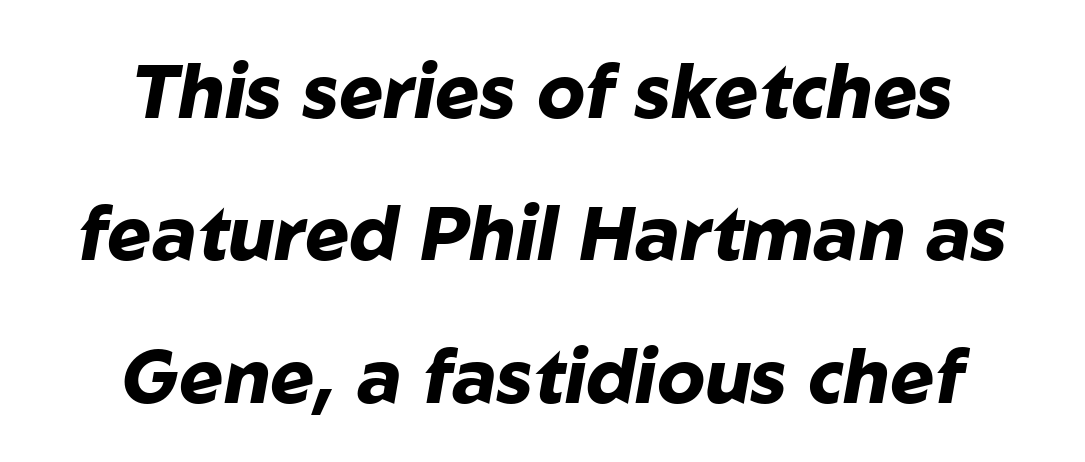
Words float on clear page, feet unadorned. The passage shown is typed in a proportional face where columns would drift. The letterforms sit shoulder to shoulder at normal distance. Caption: bold face, heavy strokes.
